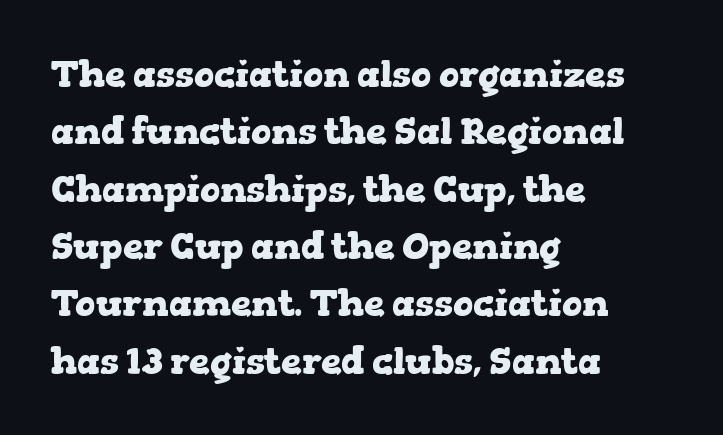
{"serif": "yes", "italic": "no", "bold": "yes", "weight": "heavy", "width": "wide", "stroke_contrast": "low", "x_height": "medium", "monospaced": "no", "underline": "no", "align": "left", "line_spacing": "normal", "line_spacing_ratio": 1.55, "letter_spacing": "normal", "letter_spacing_em": 0.0, "glyph_px": 37}
